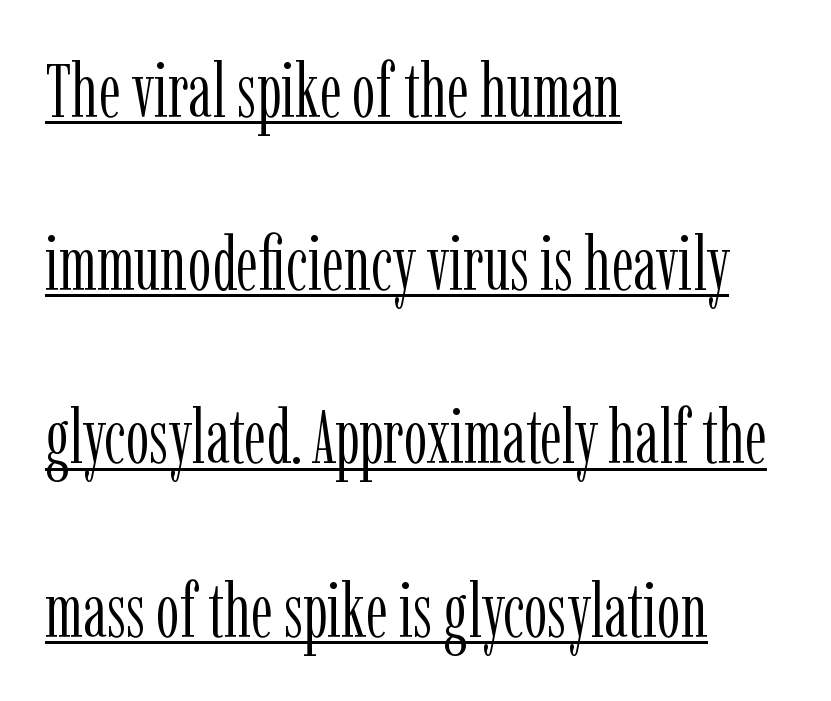
The image shows 75 px light, condensed serif type, upright; set left-aligned, loose line spacing (2.31x), normal letter spacing, underlined; low stroke contrast and a medium x-height.
